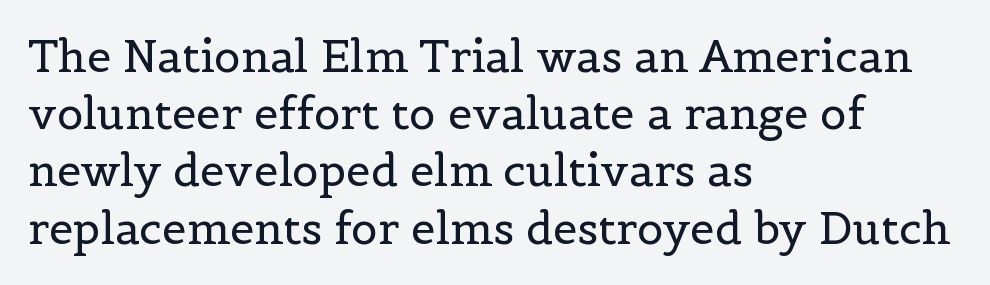
This sample uses a serif face. Check under the words: just untouched page. A typesetter would call this leading conventional body-copy spacing. This sample has the flowing, uneven cadence of proportional lettering.
